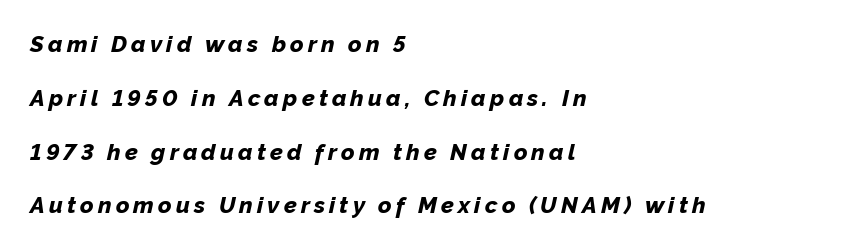
Q: Is the text bold? A: Yes.
Q: Is the text italic (slanted)? A: Yes, it leans right by about 12 degrees.
Q: Is the text underlined? A: No.
Q: How is the paragraph aligned? A: Left-aligned.
Q: Is the spacing between lines tight, normal or loose? A: Loose.
